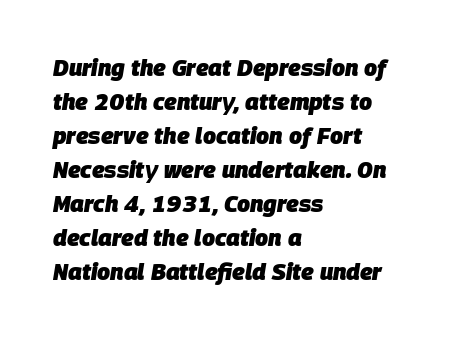
The image shows 23 px bold type, italic (leaning right); set left-aligned, normal line spacing (1.48x), normal letter spacing, not underlined.
